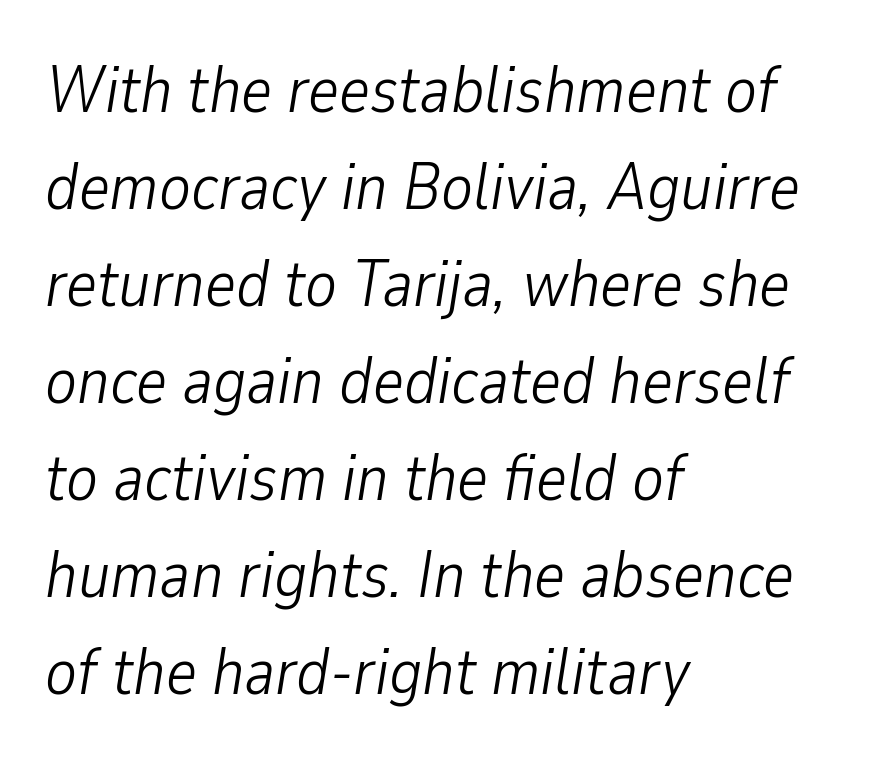
Q: Is the text bold? A: No.
Q: Is the text italic (slanted)? A: Yes, it leans right by about 9 degrees.
Q: Is the text underlined? A: No.
Q: How is the paragraph aligned? A: Left-aligned.
Q: Is the spacing between letters normal or unusually wide? A: Normal.
Q: Is the spacing between lines tight, normal or loose? A: Normal.
Q: Width (condensed, normal, or wide)? A: Condensed.
Q: Stroke contrast? A: Low.
Q: x-height? A: Medium.
Q: Monospaced? A: No.
